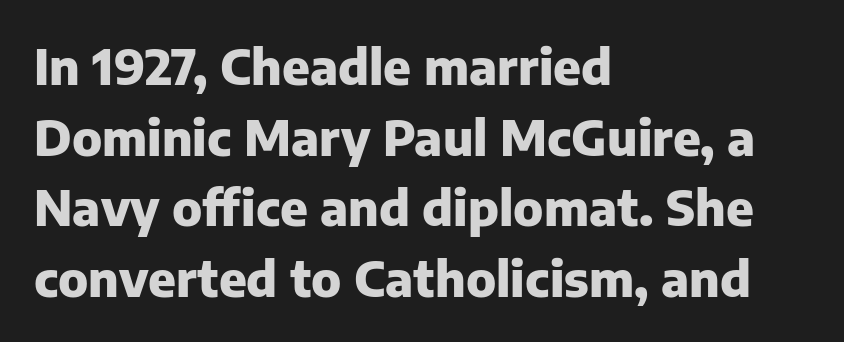
The image shows 49 px heavy sans-serif type, upright; set left-aligned, normal line spacing (1.44x), normal letter spacing, not underlined; low stroke contrast and a medium x-height.
